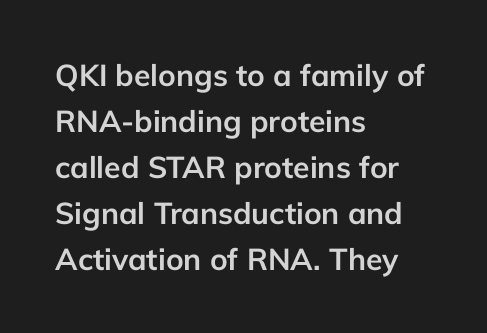
The passage shown is typeset with a sans-serif family. Which margin do the lines hug? The left one — the right edge is uneven. A normal amount of white space separates one row of letters from the next. The string is rendered with underlining switched off. The typesetting leans heavy: a genuine bold. Letter spacing: default.
